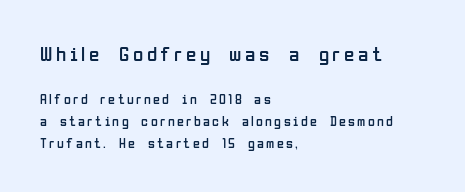
Q: Is the text bold? A: No.
Q: Is the text italic (slanted)? A: No, it is upright.
Q: Is the text underlined? A: No.
Q: How is the paragraph aligned? A: Left-aligned.
Q: Is the spacing between lines tight, normal or loose? A: Normal.
Q: Which block of text is set in a larger size, the first (top) or the second (bottom)? A: The first (top) one.
